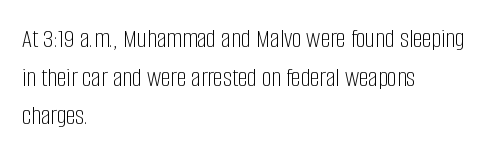
{"italic": "no", "bold": "no", "underline": "no", "align": "left", "line_spacing": "normal", "line_spacing_ratio": 1.43, "letter_spacing": "normal", "letter_spacing_em": 0.0, "glyph_px": 27}
